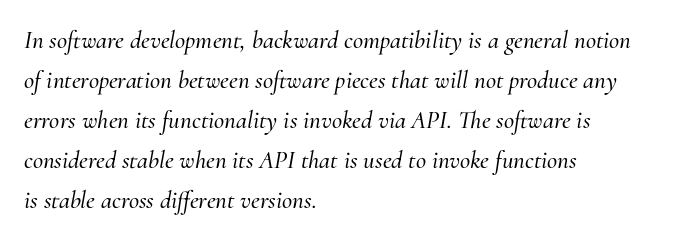
Left-aligned paragraph, ragged on the right. The passage shown leans; its letterforms are oblique. Quick note: underline off. Summary of vertical rhythm: regular, with standard interline spacing. This rendering leaves character spacing at its baseline value.
